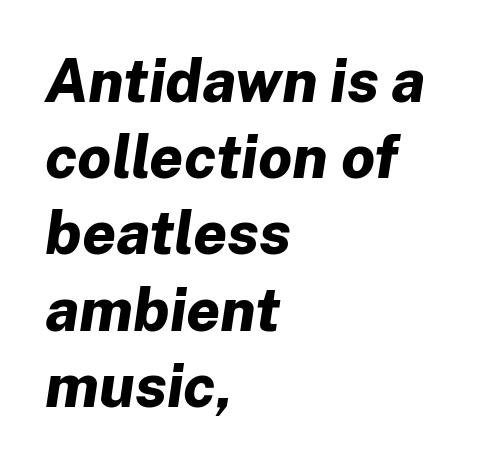
{"italic": "yes", "lean": "right", "slant_degrees": 8, "bold": "yes", "weight": "bold", "width": "normal", "stroke_contrast": "low", "x_height": "medium", "monospaced": "no", "underline": "no", "align": "left", "line_spacing": "normal", "line_spacing_ratio": 1.27, "letter_spacing": "normal", "letter_spacing_em": 0.0, "glyph_px": 60}
